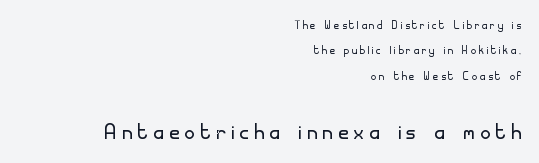
The lines are quadded right. Serif or sans? Sans — the stroke terminals are bare. Weight: regular or lighter. What stands out about the letter spacing? Its width — letters are far apart.
